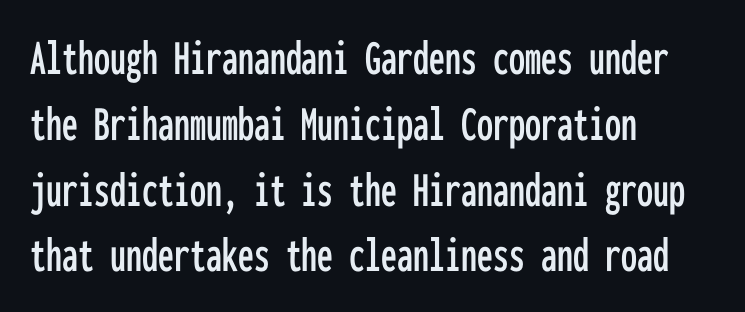
{"serif": "no", "italic": "no", "width": "condensed", "stroke_contrast": "low", "x_height": "medium", "monospaced": "yes", "underline": "no", "align": "left", "line_spacing": "normal", "line_spacing_ratio": 1.29, "letter_spacing": "normal", "letter_spacing_em": 0.0, "glyph_px": 51}
